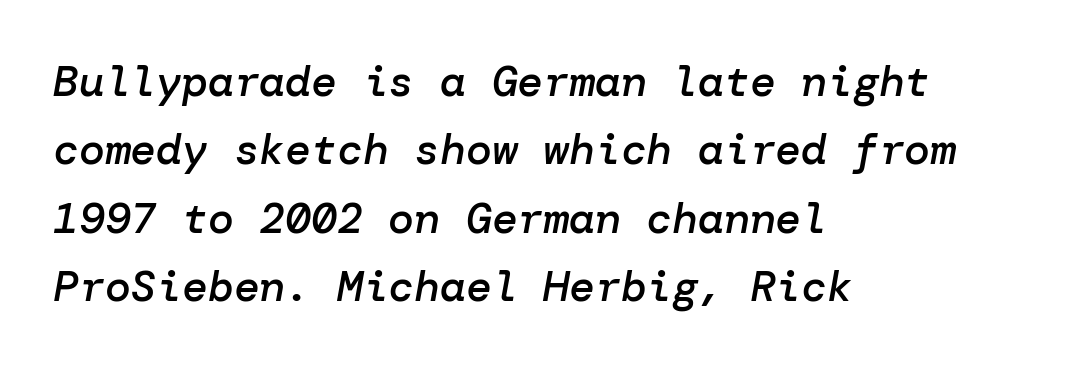
{"italic": "yes", "lean": "right", "slant_degrees": 10, "bold": "semi", "weight": "semibold", "width": "normal", "stroke_contrast": "low", "x_height": "medium", "underline": "no", "align": "left", "line_spacing": "normal", "line_spacing_ratio": 1.59, "letter_spacing": "normal", "letter_spacing_em": 0.0, "glyph_px": 43}
